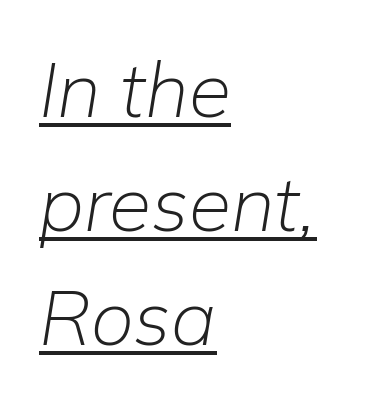
Baseline-to-baseline distance is the conventional proportion of letter height. Heaviness? Minimal to ordinary, like unemphasized prose. The rendering uses natural spacing where letterforms have individual widths. The ragged edge is on the right, which tells us the setting is flush left. Has an underline been added? It has. Observe the lean: these are italic letterforms.
